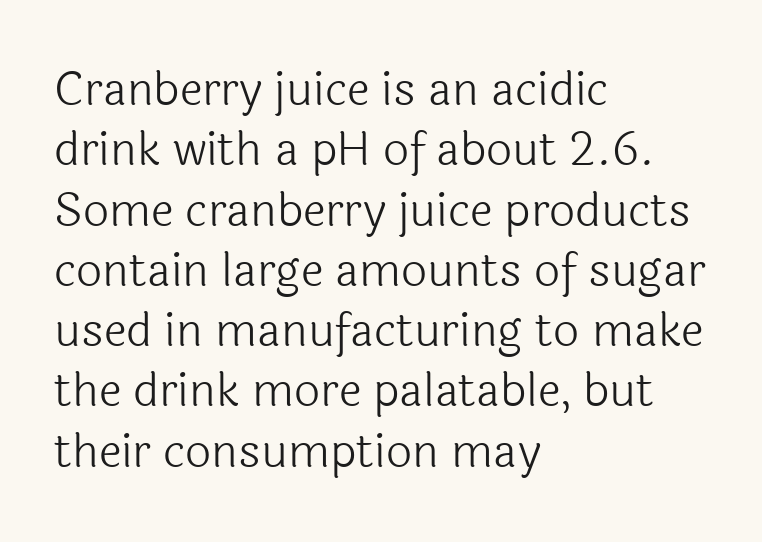
I'd call this a sans setting — the letters go barefoot. Quick note: underline off. The text block is weighted toward the left margin, trailing off unevenly rightward. Leading matches the norm, producing a regular column.
